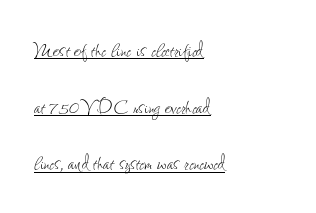
The typeface has the unassuming heft of standard copy or less. Somebody hit Ctrl+U on this one — the words are underlined. What stands out about the letter spacing? Nothing — it is the standard amount. Widely set lines give the paragraph a tall, airy silhouette.
